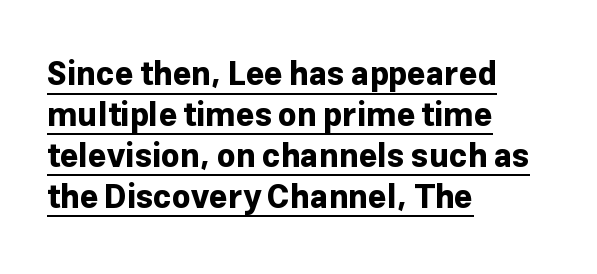
The image shows 32 px bold sans-serif type, upright; set left-aligned, normal line spacing (1.28x), normal letter spacing, underlined; low stroke contrast and a medium x-height.
